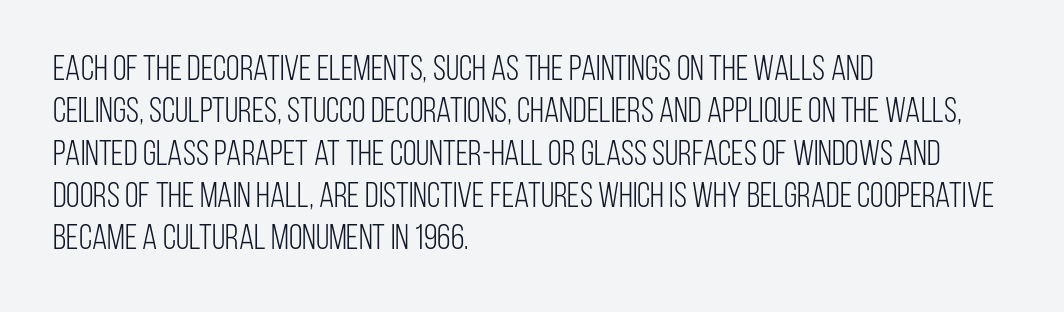
Unlike italic type, these characters show no tilt at all. Check the space under the baseline: it is left empty. The rendering uses natural spacing where letterforms have individual widths. In terms of letterform style, serifs are entirely absent. The horizontal fit of the characters is conventional and even.
